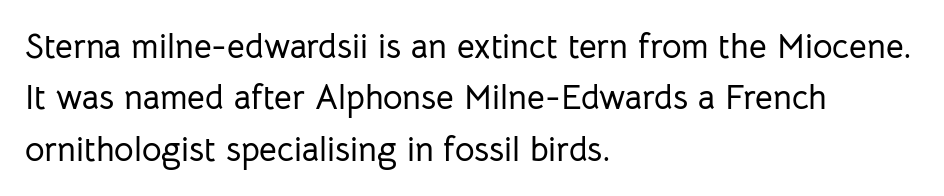
The image shows 34 px sans-serif type, upright; set left-aligned, normal line spacing (1.51x), normal letter spacing, not underlined; low stroke contrast and a medium x-height.
